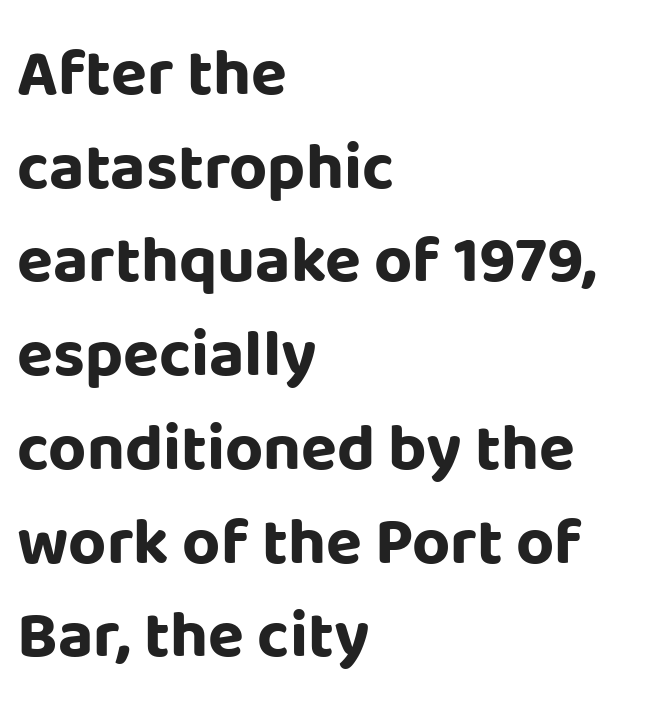
Q: Is the text bold? A: Yes.
Q: Is the text italic (slanted)? A: No, it is upright.
Q: Is the typeface a serif or a sans-serif typeface? A: Sans-serif.
Q: Is the text underlined? A: No.
Q: How is the paragraph aligned? A: Left-aligned.
Q: Is the spacing between letters normal or unusually wide? A: Normal.
Q: Is the spacing between lines tight, normal or loose? A: Normal.
Q: Width (condensed, normal, or wide)? A: Normal.
Q: Stroke contrast? A: Low.
Q: x-height? A: Large.
Q: Monospaced? A: No.
